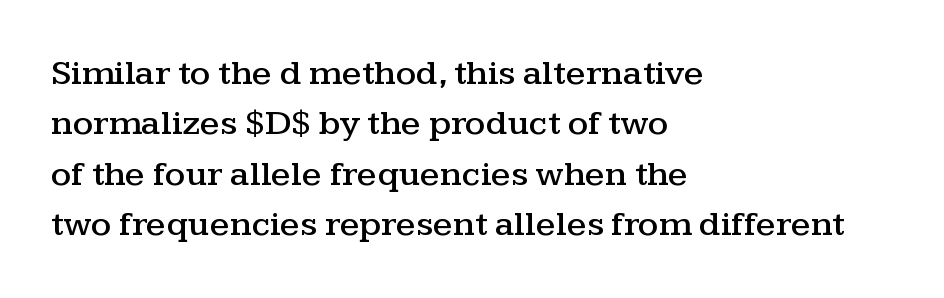
Q: Is the text italic (slanted)? A: No, it is upright.
Q: Is the typeface a serif or a sans-serif typeface? A: Serif.
Q: Is the text underlined? A: No.
Q: How is the paragraph aligned? A: Left-aligned.
Q: Is the spacing between letters normal or unusually wide? A: Normal.
Q: Is the spacing between lines tight, normal or loose? A: Normal.
Q: Width (condensed, normal, or wide)? A: Wide.
Q: Stroke contrast? A: Medium.
Q: x-height? A: Medium.
Q: Monospaced? A: No.
